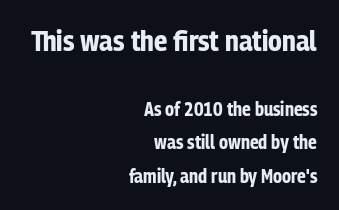
The image shows 29 px bold, condensed sans-serif type, upright; set right-aligned, line spacing 1.77x, normal letter spacing, not underlined; the first (top) block is 1.53x larger; low stroke contrast and a medium x-height.
